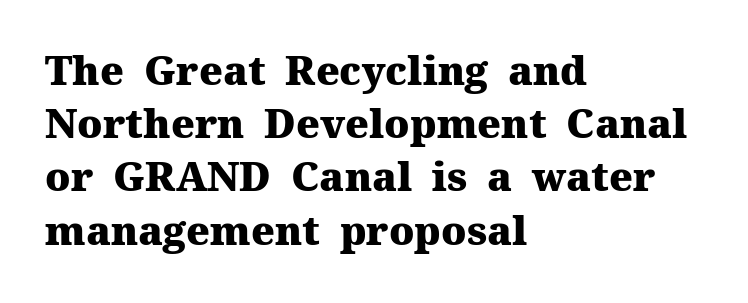
Q: Is the text bold? A: Yes.
Q: Is the text italic (slanted)? A: No, it is upright.
Q: Is the typeface a serif or a sans-serif typeface? A: Serif.
Q: Is the text underlined? A: No.
Q: How is the paragraph aligned? A: Left-aligned.
Q: Is the spacing between letters normal or unusually wide? A: Normal.
Q: Is the spacing between lines tight, normal or loose? A: Normal.
Q: Width (condensed, normal, or wide)? A: Normal.
Q: Stroke contrast? A: Medium.
Q: x-height? A: Medium.
Q: Monospaced? A: No.
